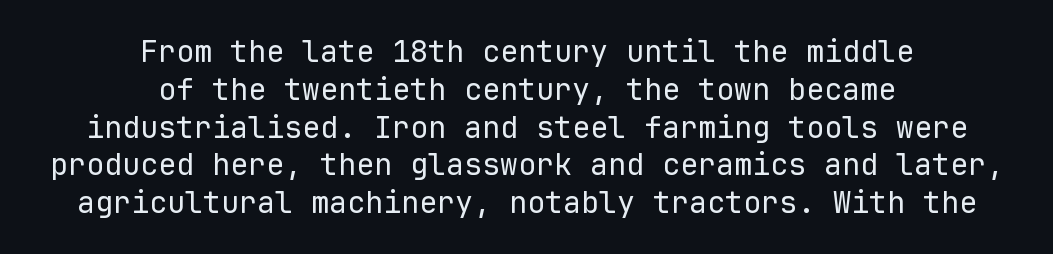
Rows of type keep a routine distance in the vertical direction. Look at the tracking — it's just the regular setting, nothing added. This sample has the even, mechanical cadence of fixed-width lettering. Teacher's note: observe the equal gaps on both sides — that is centered alignment.
